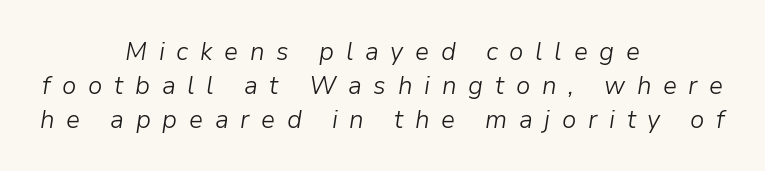
The image shows 26 px text type, italic (leaning right); set centered, normal line spacing (1.3x), unusually wide letter spacing (+0.45 em), not underlined.
